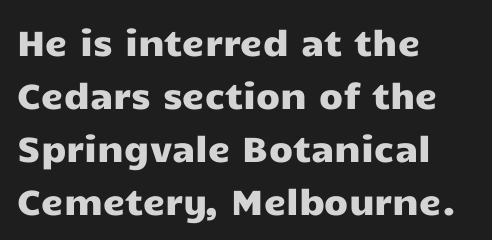
Layout note: lines flush left. The face used here is a sans, in the tradition of grotesques and geometrics. The type sits square on the baseline with zero lean. Tracking value appears to be zero — textbook default spacing. Proportional: the letters do not fall into vertical columns.
